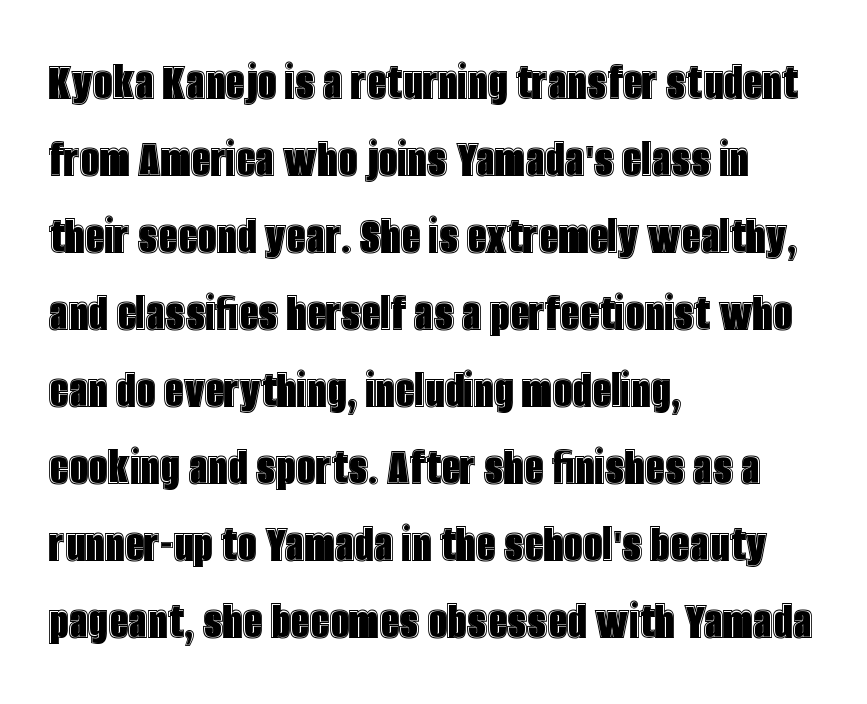
The image shows 55 px condensed type, upright; set left-aligned, normal line spacing (1.4x), normal letter spacing, not underlined; a large x-height.
